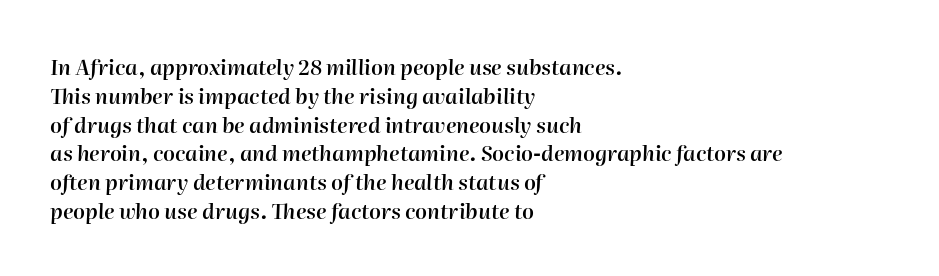
The image shows 21 px text type, italic (leaning right); set left-aligned, normal line spacing (1.37x), normal letter spacing, not underlined.
